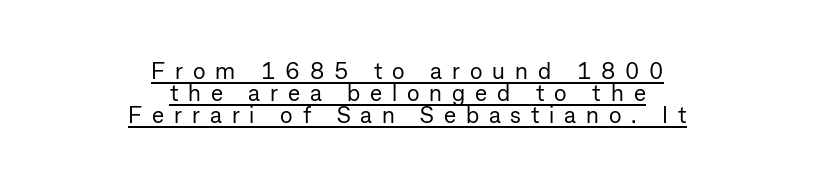
{"italic": "no", "bold": "no", "underline": "yes", "align": "center", "line_spacing": "tight", "line_spacing_ratio": 0.96, "letter_spacing": "wide", "letter_spacing_em": 0.43, "glyph_px": 23}
